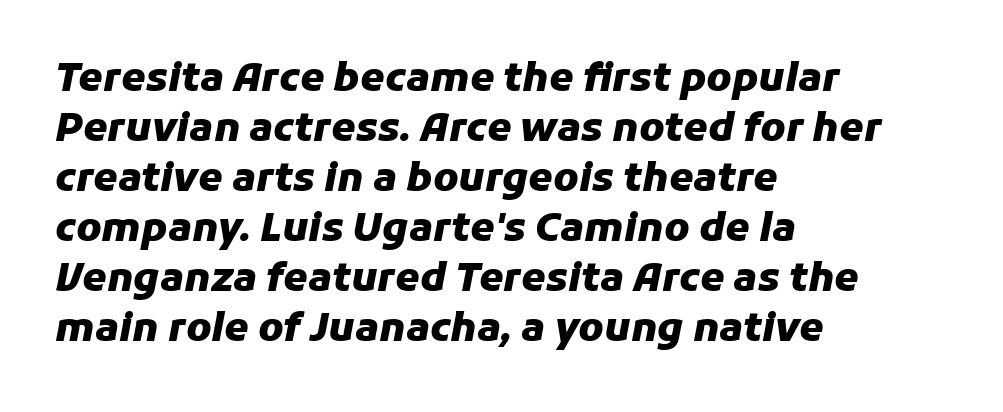
Q: Is the text bold? A: Yes.
Q: Is the text italic (slanted)? A: Yes, it leans right by about 11 degrees.
Q: Is the text underlined? A: No.
Q: How is the paragraph aligned? A: Left-aligned.
Q: Is the spacing between letters normal or unusually wide? A: Normal.
Q: Is the spacing between lines tight, normal or loose? A: Normal.
Q: Width (condensed, normal, or wide)? A: Normal.
Q: Stroke contrast? A: Low.
Q: x-height? A: Medium.
Q: Monospaced? A: No.
